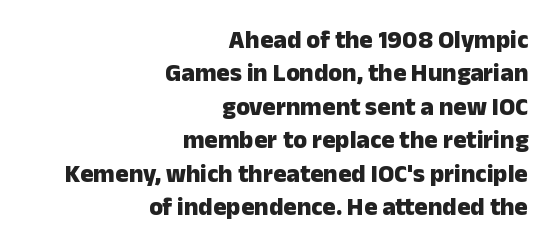
Q: Is the text bold? A: Yes.
Q: Is the text italic (slanted)? A: No, it is upright.
Q: Is the text underlined? A: No.
Q: How is the paragraph aligned? A: Right-aligned.
Q: Is the spacing between letters normal or unusually wide? A: Normal.
Q: Is the spacing between lines tight, normal or loose? A: Normal.
